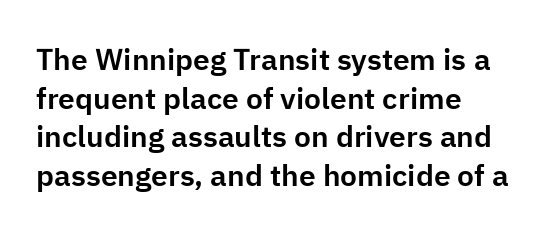
Q: Is the text italic (slanted)? A: No, it is upright.
Q: Is the typeface a serif or a sans-serif typeface? A: Sans-serif.
Q: Is the text underlined? A: No.
Q: How is the paragraph aligned? A: Left-aligned.
Q: Is the spacing between letters normal or unusually wide? A: Normal.
Q: Is the spacing between lines tight, normal or loose? A: Normal.
Q: Width (condensed, normal, or wide)? A: Normal.
Q: Stroke contrast? A: Low.
Q: x-height? A: Medium.
Q: Monospaced? A: No.
